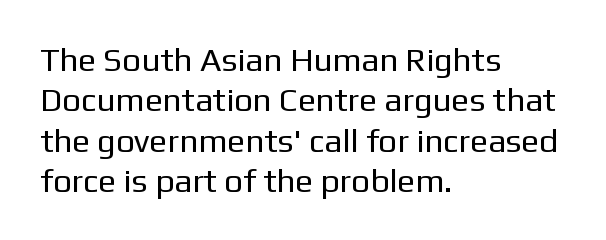
{"serif": "no", "italic": "no", "bold": "no", "weight": "regular", "width": "normal", "stroke_contrast": "low", "x_height": "medium", "monospaced": "no", "underline": "no", "align": "left", "line_spacing_ratio": 1.22, "letter_spacing": "normal", "letter_spacing_em": 0.0, "glyph_px": 33}
